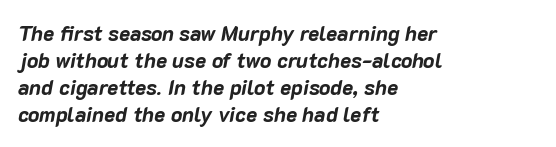
Q: Is the text bold? A: Yes.
Q: Is the text italic (slanted)? A: Yes, it leans right by about 10 degrees.
Q: Is the text underlined? A: No.
Q: How is the paragraph aligned? A: Left-aligned.
Q: Is the spacing between letters normal or unusually wide? A: Normal.
Q: Is the spacing between lines tight, normal or loose? A: Normal.
